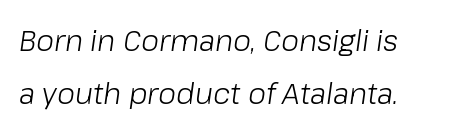
The image shows 29 px light type, italic (leaning right); set line spacing 1.84x, normal letter spacing, not underlined; low stroke contrast and a medium x-height.
